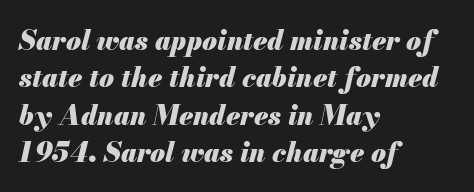
The image shows 27 px bold type, italic (leaning right); set left-aligned, normal line spacing (1.38x), normal letter spacing, not underlined.
